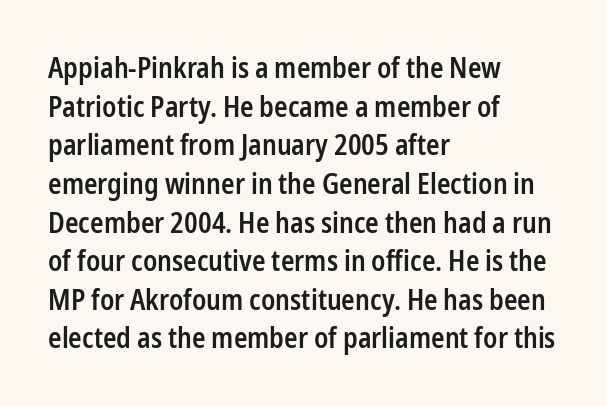
Q: Is the text bold? A: Semi-bold.
Q: Is the text italic (slanted)? A: No, it is upright.
Q: Is the typeface a serif or a sans-serif typeface? A: Sans-serif.
Q: Is the text underlined? A: No.
Q: How is the paragraph aligned? A: Left-aligned.
Q: Is the spacing between letters normal or unusually wide? A: Normal.
Q: Is the spacing between lines tight, normal or loose? A: Normal.
Q: Width (condensed, normal, or wide)? A: Condensed.
Q: Stroke contrast? A: Low.
Q: x-height? A: Medium.
Q: Monospaced? A: No.
